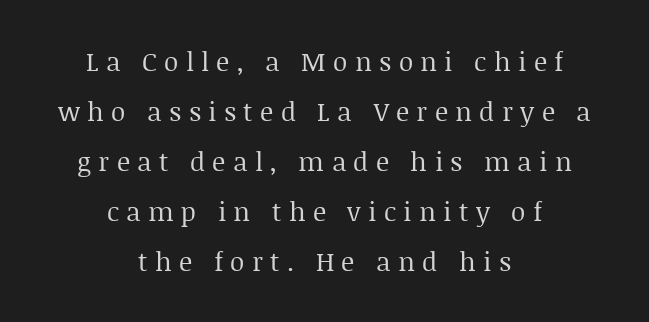
Visually the block forms a symmetrical silhouette, jagged on both flanks. Is there any slant? The stems are plumb. Characters follow at a spacing far wider than the type designer built in. A great deal of white space separates one row of letters from the next. Stems and bowls with no extra thickness — not bold. Any mark beneath the type? The region is blank.
